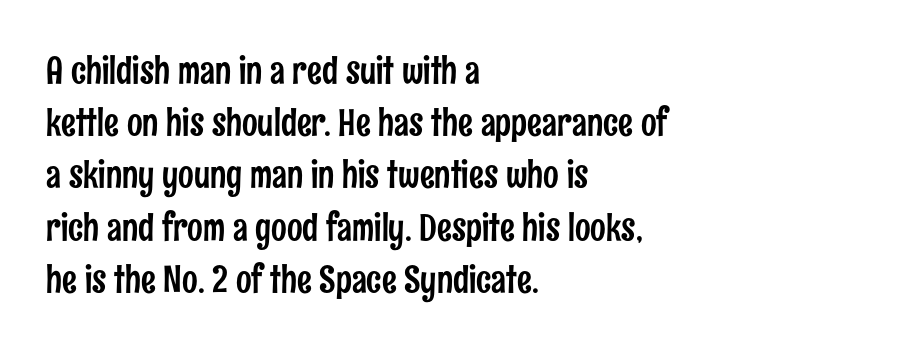
Q: Is the text italic (slanted)? A: No, it is upright.
Q: Is the typeface a serif or a sans-serif typeface? A: Sans-serif.
Q: Is the text underlined? A: No.
Q: How is the paragraph aligned? A: Left-aligned.
Q: Is the spacing between letters normal or unusually wide? A: Normal.
Q: Is the spacing between lines tight, normal or loose? A: Normal.
Q: Width (condensed, normal, or wide)? A: Condensed.
Q: Stroke contrast? A: Low.
Q: x-height? A: Medium.
Q: Monospaced? A: No.
